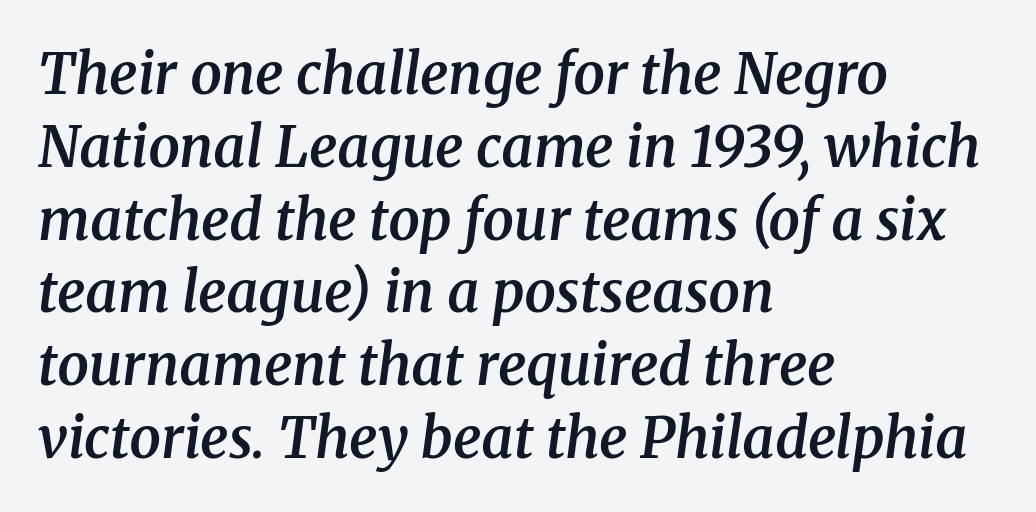
Q: Is the text bold? A: Semi-bold.
Q: Is the text italic (slanted)? A: Yes, it leans right by about 8 degrees.
Q: Is the typeface a serif or a sans-serif typeface? A: Serif.
Q: Is the text underlined? A: No.
Q: How is the paragraph aligned? A: Left-aligned.
Q: Is the spacing between letters normal or unusually wide? A: Normal.
Q: Is the spacing between lines tight, normal or loose? A: Normal.
Q: Width (condensed, normal, or wide)? A: Normal.
Q: Stroke contrast? A: Medium.
Q: x-height? A: Medium.
Q: Monospaced? A: No.
